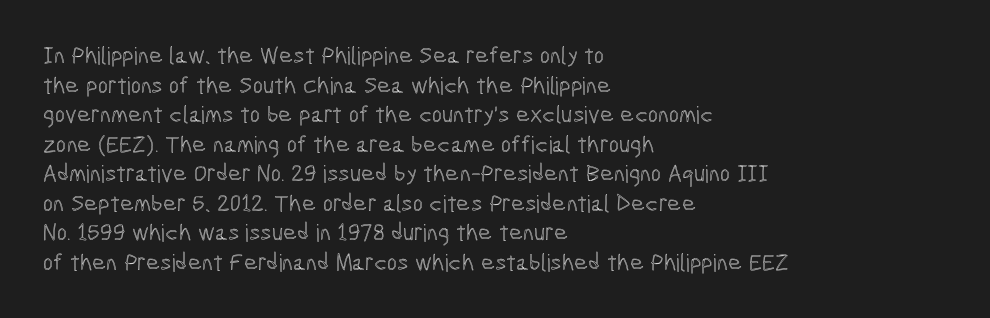
Q: Is the text italic (slanted)? A: No, it is upright.
Q: Is the text underlined? A: No.
Q: How is the paragraph aligned? A: Left-aligned.
Q: Is the spacing between letters normal or unusually wide? A: Normal.
